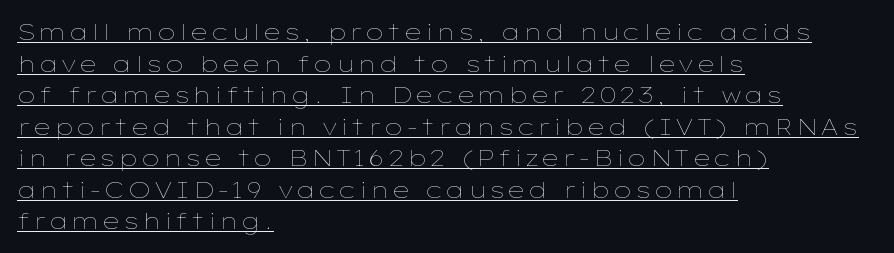
The image shows 23 px text type, upright; set left-aligned, normal line spacing (1.37x), underlined.
